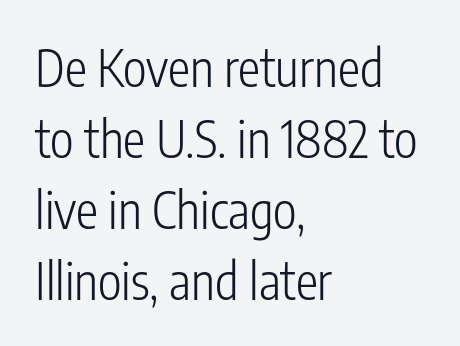
{"serif": "no", "italic": "no", "bold": "no", "weight": "light", "width": "condensed", "stroke_contrast": "low", "x_height": "medium", "monospaced": "no", "underline": "no", "align": "left", "line_spacing": "normal", "line_spacing_ratio": 1.42, "letter_spacing": "normal", "letter_spacing_em": 0.0, "glyph_px": 50}
